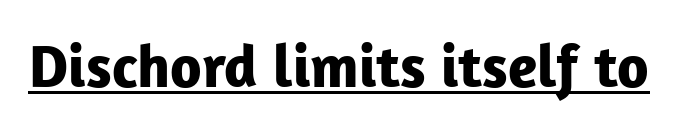
The characters display no serif detailing; their extremities are plain. You can see a thin bar hugging the bottom of the glyphs. The axis of the letterforms is exactly vertical. This rendering leaves character spacing at its baseline value. Do the characters align in a grid? No, the font is proportional.
